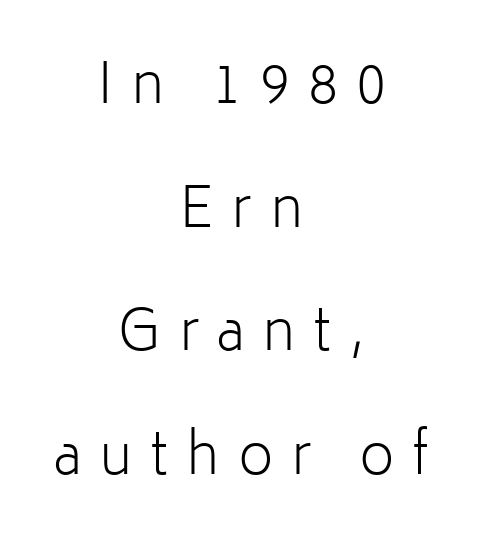
Summary of vertical rhythm: relaxed, with wide interline spacing. The rendering inserts visible extra space after every character. Do the characters align in a grid? No, the font is proportional. No heavy texture on the line: the type isn't bold. Note: no serifs on the glyphs. A clean baseline with only descenders dipping below it.
